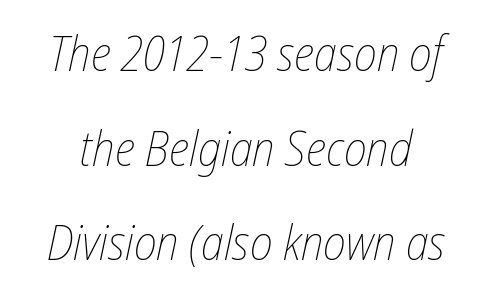
Think standard paragraph weight, or any step lighter than that. Interline gaps are noticeably wide in this sample. Spacing verdict: proportional, widths tailored to each character. Just letters on the line, the space beneath them empty. Compared with ordinary roman type, these characters are visibly tilted. Words appear dense and cohesive because spacing is normal.
